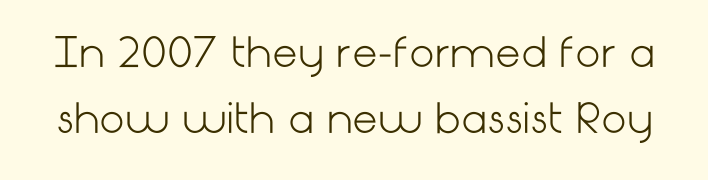
{"serif": "no", "italic": "no", "bold": "no", "weight": "light", "width": "normal", "stroke_contrast": "low", "x_height": "medium", "underline": "no", "line_spacing": "normal", "line_spacing_ratio": 1.64, "letter_spacing": "normal", "letter_spacing_em": 0.0, "glyph_px": 40}
